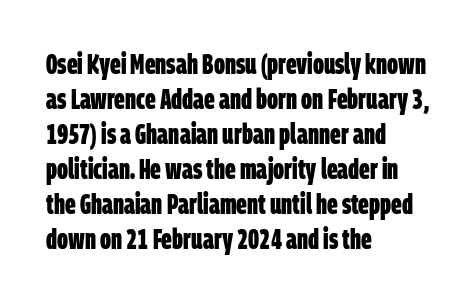
The image shows 28 px bold, condensed sans-serif type; set left-aligned, normal line spacing (1.25x), normal letter spacing, not underlined; low stroke contrast and a large x-height.
